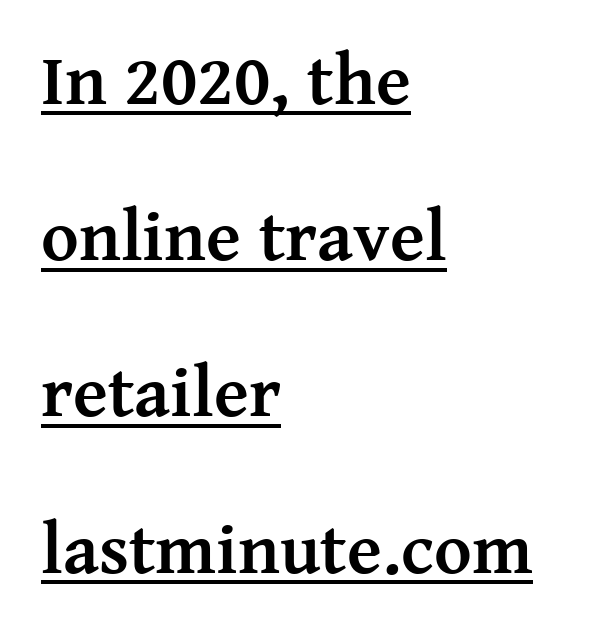
Spacing between characters is what you'd get straight out of the box. Does the type have serifs? Yes, each stem ends in a small foot. Character widths vary here, with narrow letters taking less room than wide ones. The passage shown is underscored from start to finish. The axis of the letterforms is exactly vertical.
